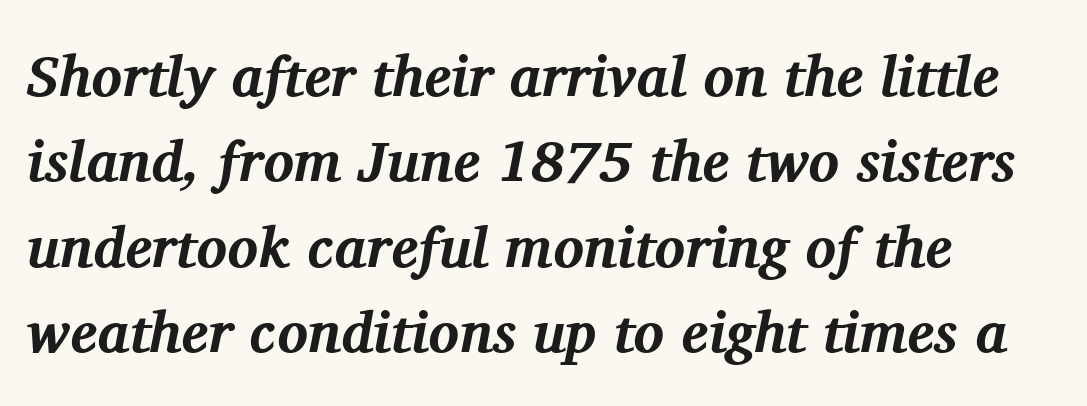
{"serif": "yes", "italic": "yes", "lean": "right", "slant_degrees": 11, "bold": "yes", "weight": "bold", "width": "normal", "stroke_contrast": "medium", "x_height": "medium", "monospaced": "no", "underline": "no", "align": "left", "line_spacing": "normal", "line_spacing_ratio": 1.5, "letter_spacing": "normal", "letter_spacing_em": 0.0, "glyph_px": 57}
